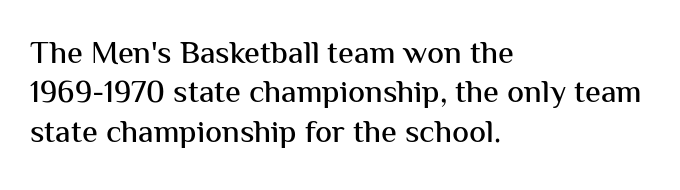
{"serif": "no", "italic": "no", "width": "normal", "stroke_contrast": "medium", "x_height": "medium", "monospaced": "no", "underline": "no", "align": "left", "line_spacing_ratio": 1.23, "letter_spacing": "normal", "letter_spacing_em": 0.0, "glyph_px": 32}
